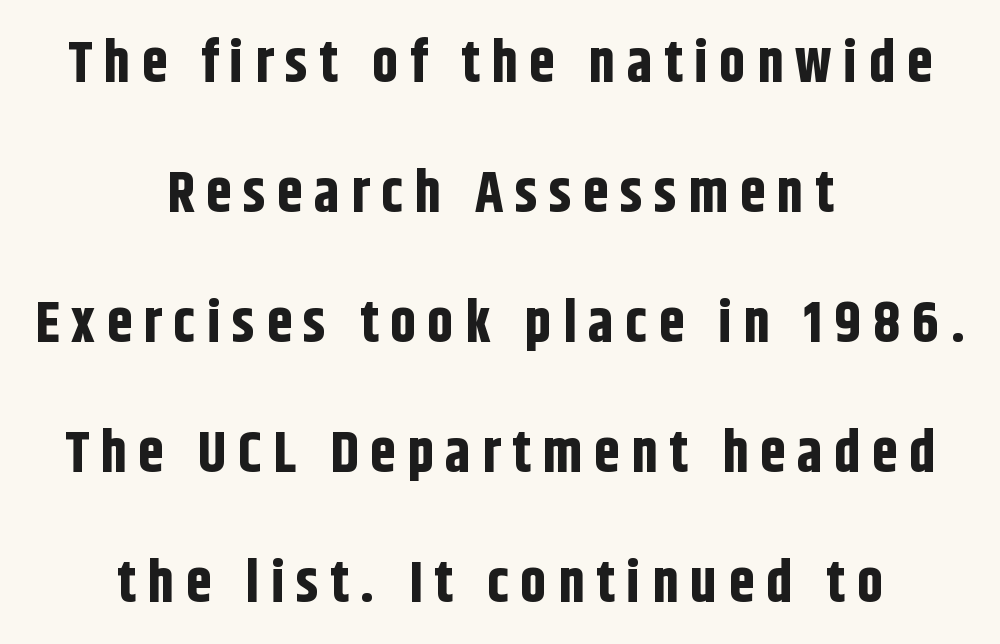
Q: Is the text bold? A: Yes.
Q: Is the text italic (slanted)? A: No, it is upright.
Q: Is the typeface a serif or a sans-serif typeface? A: Sans-serif.
Q: Is the text underlined? A: No.
Q: How is the paragraph aligned? A: Centered.
Q: Is the spacing between letters normal or unusually wide? A: Unusually wide.
Q: Is the spacing between lines tight, normal or loose? A: Loose.
Q: Width (condensed, normal, or wide)? A: Condensed.
Q: Stroke contrast? A: Low.
Q: x-height? A: Large.
Q: Monospaced? A: No.
